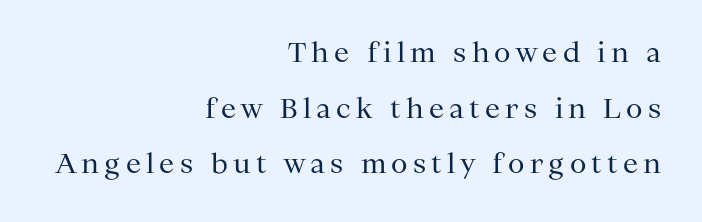
This sample trades compactness for vertical openness between lines. Line ends are locked; line starts wander. The strip under each line holds only bare page. The strokes carry an ordinary text weight at most. Every stem runs plumb, perpendicular to the baseline.
